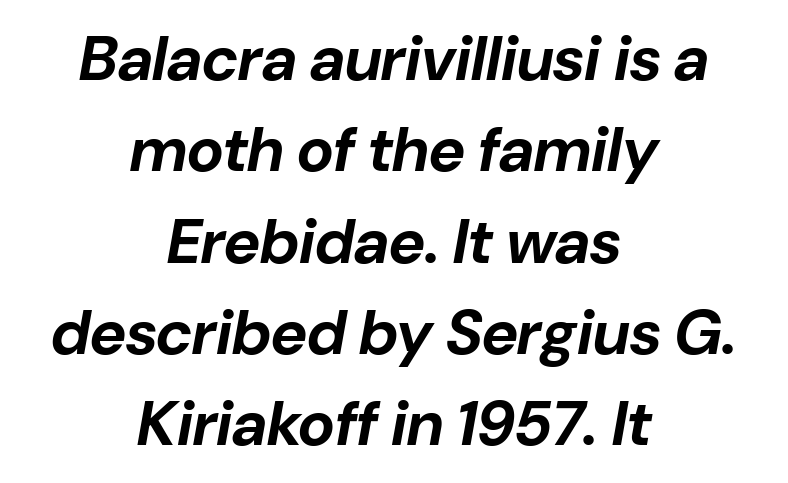
The image shows 63 px bold type, italic (leaning right); set centered, normal line spacing (1.45x), normal letter spacing, not underlined; low stroke contrast and a medium x-height.
